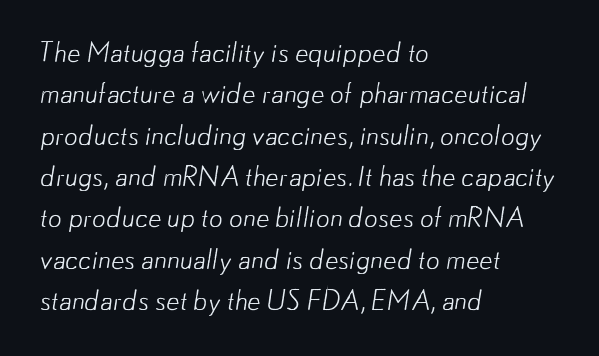
The face used here is rendered with its standard letterfit. Vertical stems look standard width or narrower in stroke. A normal amount of white space separates one row of letters from the next. Line starts are locked; line ends wander.
